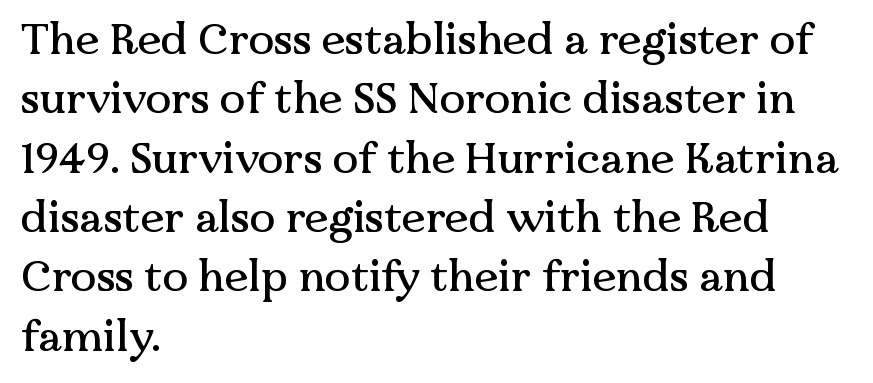
Q: Is the text italic (slanted)? A: No, it is upright.
Q: Is the typeface a serif or a sans-serif typeface? A: Serif.
Q: Is the text underlined? A: No.
Q: How is the paragraph aligned? A: Left-aligned.
Q: Is the spacing between letters normal or unusually wide? A: Normal.
Q: Is the spacing between lines tight, normal or loose? A: Normal.
Q: Width (condensed, normal, or wide)? A: Normal.
Q: Stroke contrast? A: Medium.
Q: x-height? A: Medium.
Q: Monospaced? A: No.
